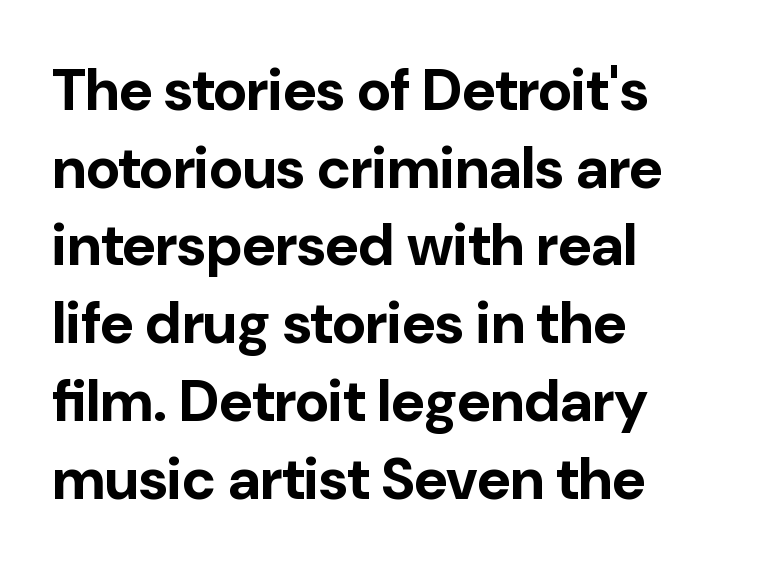
Q: Is the text bold? A: Yes.
Q: Is the text italic (slanted)? A: No, it is upright.
Q: Is the typeface a serif or a sans-serif typeface? A: Sans-serif.
Q: Is the text underlined? A: No.
Q: How is the paragraph aligned? A: Left-aligned.
Q: Is the spacing between letters normal or unusually wide? A: Normal.
Q: Is the spacing between lines tight, normal or loose? A: Normal.
Q: Width (condensed, normal, or wide)? A: Normal.
Q: Stroke contrast? A: Low.
Q: x-height? A: Medium.
Q: Monospaced? A: No.
